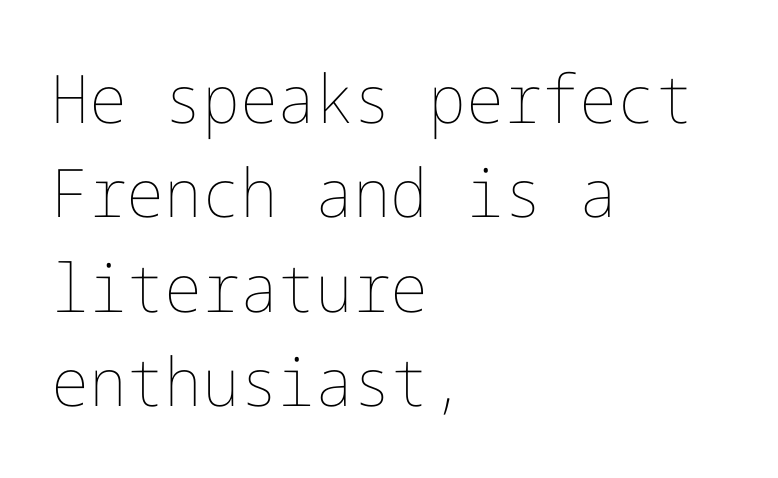
Clear beneath every line of the passage. The passage is arranged the way most books set body copy — flush left. The lettering stays uniformly vertical, giving the passage a roman look. Ink coverage per letter is moderate at most. Nobody touched the tracking dial on this one.
